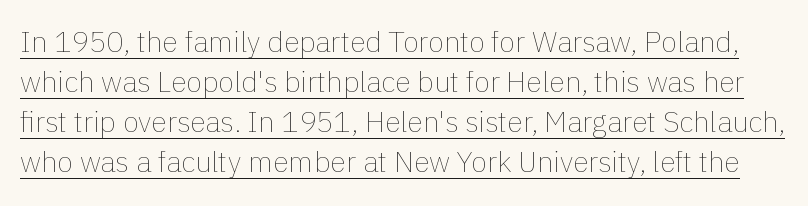
Q: Is the text bold? A: No.
Q: Is the text italic (slanted)? A: No, it is upright.
Q: Is the text underlined? A: Yes.
Q: Is the spacing between letters normal or unusually wide? A: Normal.
Q: Is the spacing between lines tight, normal or loose? A: Normal.
Q: Width (condensed, normal, or wide)? A: Normal.
Q: Stroke contrast? A: Low.
Q: x-height? A: Medium.
Q: Monospaced? A: No.
